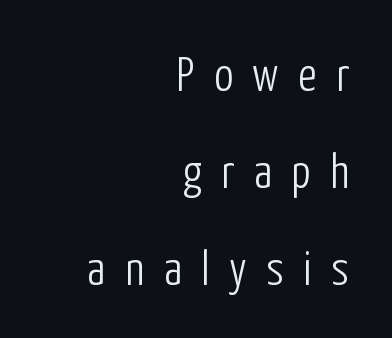
Glance below the letters and you will spot only blank space. Each line ends at the same right margin while the left side varies. Airy leading. Honestly, the letter spacing is so wide it's the main thing you notice. Note the varied advance widths — an 'i' is clearly narrower than an 'm'.
